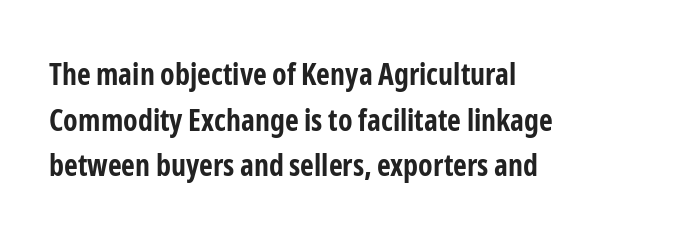
Q: Is the text bold? A: Yes.
Q: Is the text italic (slanted)? A: No, it is upright.
Q: Is the typeface a serif or a sans-serif typeface? A: Sans-serif.
Q: Is the text underlined? A: No.
Q: How is the paragraph aligned? A: Left-aligned.
Q: Is the spacing between letters normal or unusually wide? A: Normal.
Q: Is the spacing between lines tight, normal or loose? A: Normal.
Q: Width (condensed, normal, or wide)? A: Condensed.
Q: Stroke contrast? A: Low.
Q: x-height? A: Medium.
Q: Monospaced? A: No.
